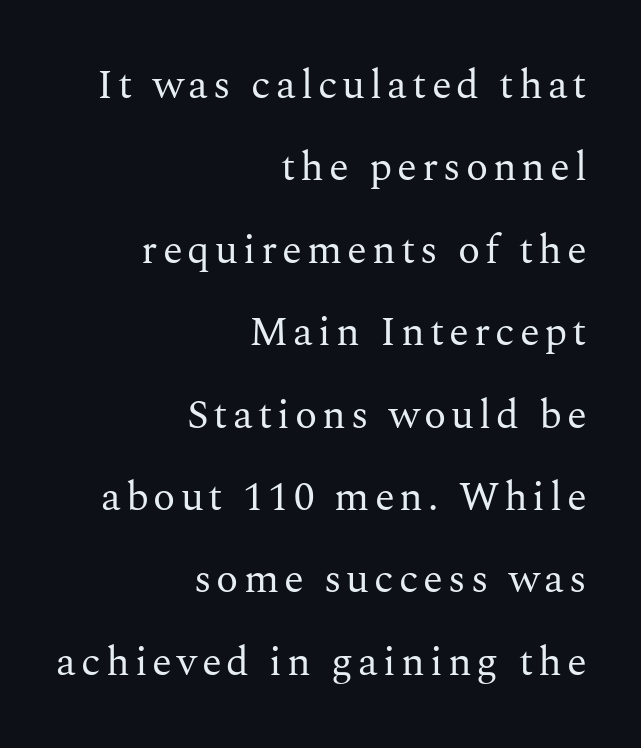
Type without underlining. These lines are set flush right with a ragged left edge. Compared with a typical body face, this is equally light or lighter still. In terms of letterform style, serifs are clearly present. Looks like regular typesetting: each glyph gets only the width it needs.
